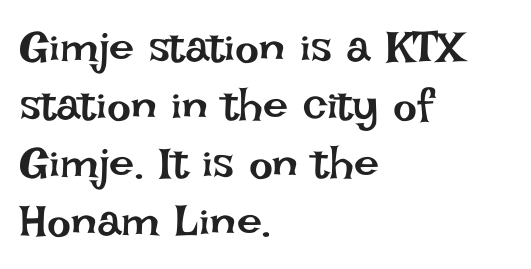
The image shows 45 px regular-weight type, upright; set left-aligned, normal line spacing (1.29x), normal letter spacing, not underlined; low stroke contrast and a large x-height.
